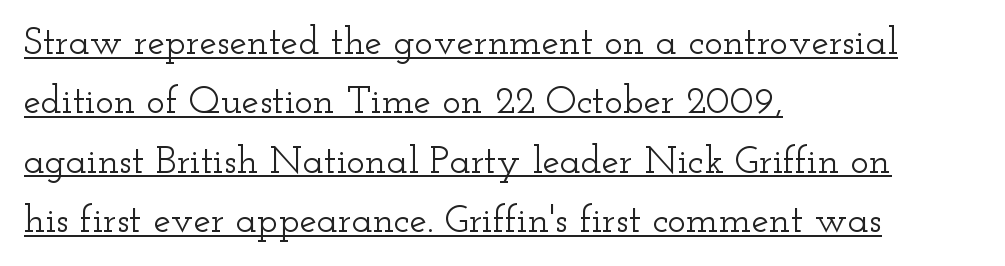
The image shows 39 px wide serif type, upright; set left-aligned, normal line spacing (1.52x), normal letter spacing, underlined; low stroke contrast and a small x-height.
